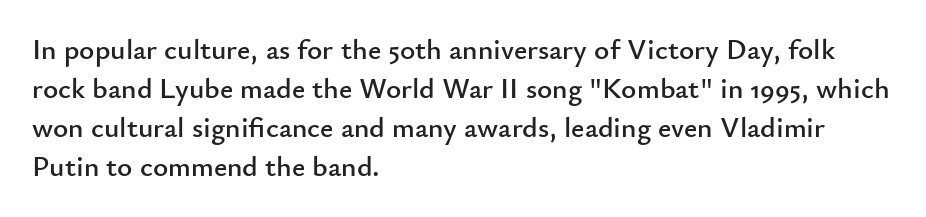
Q: Is the text italic (slanted)? A: No, it is upright.
Q: Is the typeface a serif or a sans-serif typeface? A: Sans-serif.
Q: Is the text underlined? A: No.
Q: How is the paragraph aligned? A: Left-aligned.
Q: Is the spacing between letters normal or unusually wide? A: Normal.
Q: Is the spacing between lines tight, normal or loose? A: Normal.
Q: Width (condensed, normal, or wide)? A: Normal.
Q: Stroke contrast? A: Low.
Q: x-height? A: Small.
Q: Monospaced? A: No.
